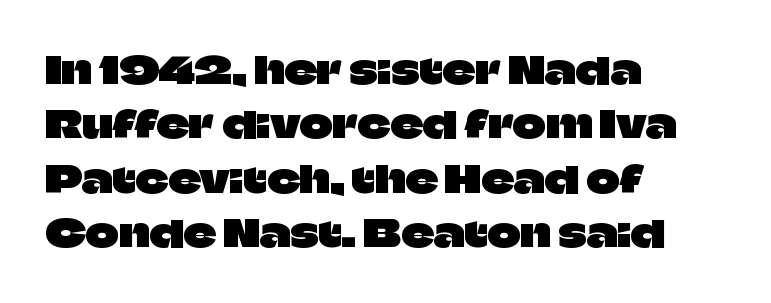
{"serif": "no", "italic": "no", "width": "normal", "stroke_contrast": "low", "x_height": "large", "monospaced": "no", "underline": "no", "align": "left", "line_spacing": "normal", "line_spacing_ratio": 1.51, "letter_spacing": "normal", "letter_spacing_em": 0.0, "glyph_px": 36}
